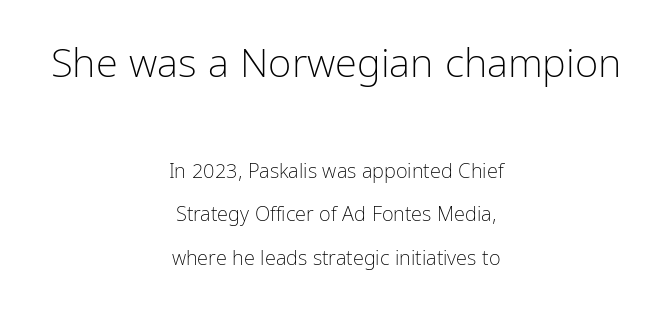
Stroke mass is kept to a normal reading level or below. In terms of letterspacing, this is plain default setting. The font's upright variant was chosen for this text. Clear beneath every line of the passage. The lines in this sample share a center point and differ in where they start and stop. Honestly, the rows look like they've been pulled way apart.
